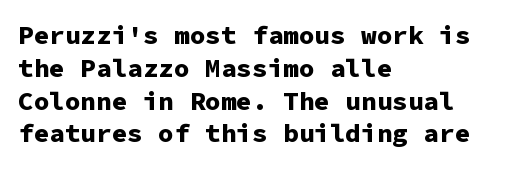
Q: Is the text bold? A: Yes.
Q: Is the text italic (slanted)? A: No, it is upright.
Q: Is the text underlined? A: No.
Q: How is the paragraph aligned? A: Left-aligned.
Q: Is the spacing between letters normal or unusually wide? A: Normal.
Q: Is the spacing between lines tight, normal or loose? A: Normal.
